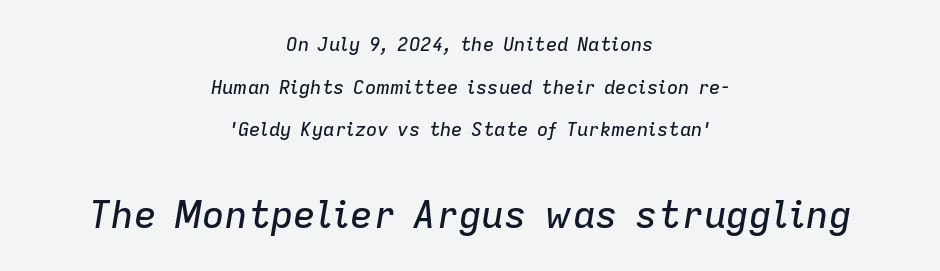
{"italic": "yes", "lean": "right", "slant_degrees": 9, "width": "normal", "stroke_contrast": "low", "x_height": "medium", "monospaced": "no", "underline": "no", "align": "center", "line_spacing": "loose", "line_spacing_ratio": 2.25, "letter_spacing": "normal", "letter_spacing_em": 0.0, "larger_block": "second", "size_ratio": 2.0, "glyph_px": 38}
